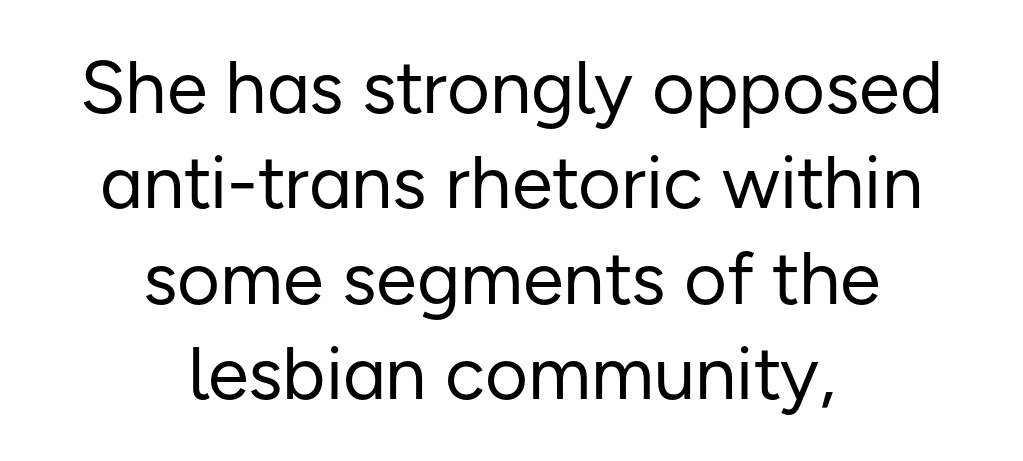
{"serif": "no", "italic": "no", "bold": "no", "weight": "regular", "width": "normal", "stroke_contrast": "low", "x_height": "medium", "monospaced": "no", "underline": "no", "align": "center", "line_spacing": "normal", "line_spacing_ratio": 1.29, "letter_spacing": "normal", "letter_spacing_em": 0.0, "glyph_px": 74}
